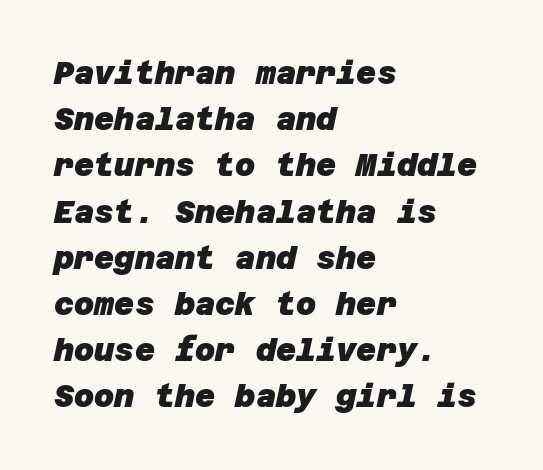
{"serif": "no", "bold": "yes", "weight": "heavy", "width": "normal", "stroke_contrast": "low", "x_height": "large", "underline": "no", "align": "left", "line_spacing": "normal", "line_spacing_ratio": 1.49, "letter_spacing": "normal", "letter_spacing_em": 0.0, "glyph_px": 31}
